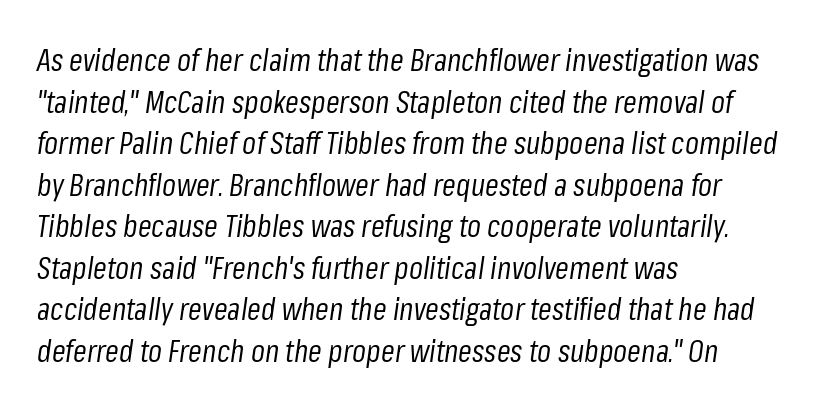
The image shows 31 px regular-weight, condensed type, italic (leaning right); set left-aligned, normal line spacing (1.34x), normal letter spacing, not underlined; low stroke contrast and a medium x-height.
